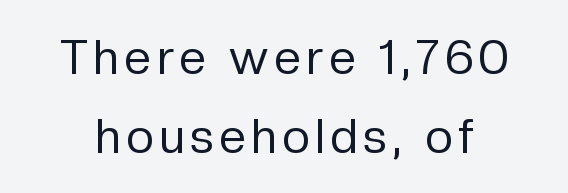
{"serif": "no", "italic": "no", "bold": "no", "weight": "regular", "width": "normal", "stroke_contrast": "low", "x_height": "medium", "monospaced": "no", "underline": "no", "line_spacing": "normal", "line_spacing_ratio": 1.64, "glyph_px": 48}
